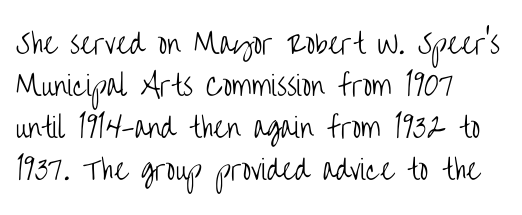
Q: Is the text bold? A: No.
Q: Is the text italic (slanted)? A: No, it is upright.
Q: Is the text underlined? A: No.
Q: How is the paragraph aligned? A: Left-aligned.
Q: Is the spacing between letters normal or unusually wide? A: Normal.
Q: Is the spacing between lines tight, normal or loose? A: Normal.
